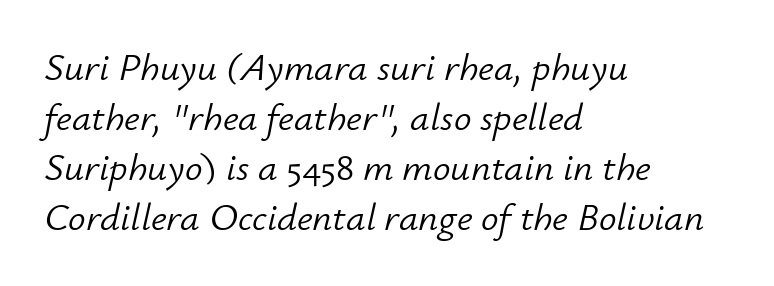
{"italic": "yes", "lean": "right", "slant_degrees": 12, "bold": "no", "weight": "light", "width": "normal", "stroke_contrast": "low", "x_height": "small", "monospaced": "no", "underline": "no", "align": "left", "line_spacing": "normal", "line_spacing_ratio": 1.28, "letter_spacing": "normal", "letter_spacing_em": 0.0, "glyph_px": 39}
